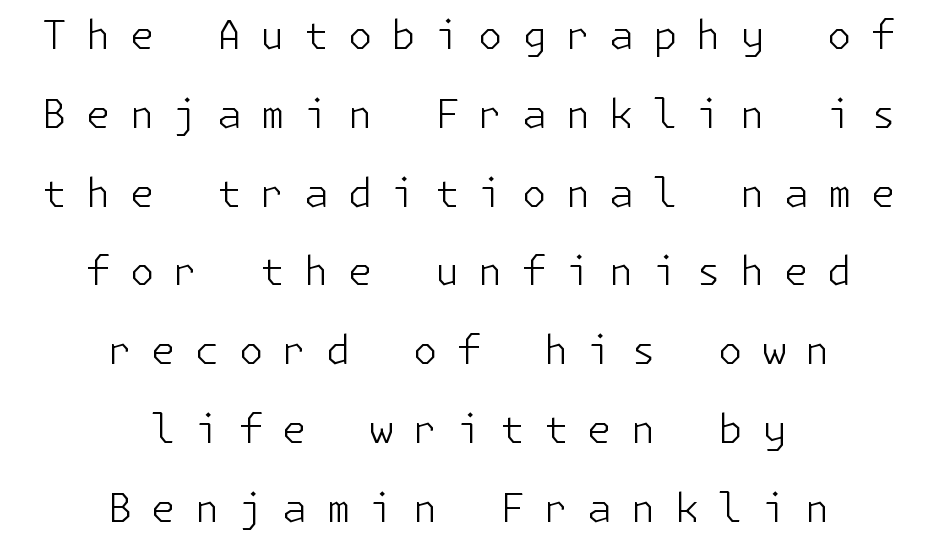
The image shows 40 px light sans-serif type, upright; set centered, loose line spacing (1.97x), unusually wide letter spacing (+0.47 em), not underlined; low stroke contrast and a medium x-height.
